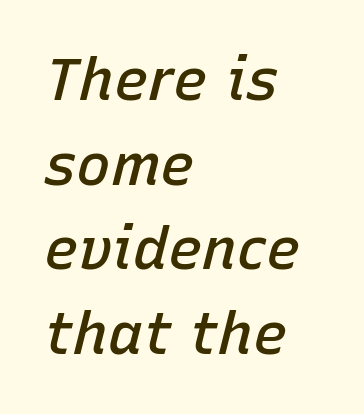
Type without underlining. Regarding leading, the lines here are spaced in the standard way. A classic flush-left, rag-right setting is used for this passage. In terms of weight, the rendering is demibold, just under bold.
